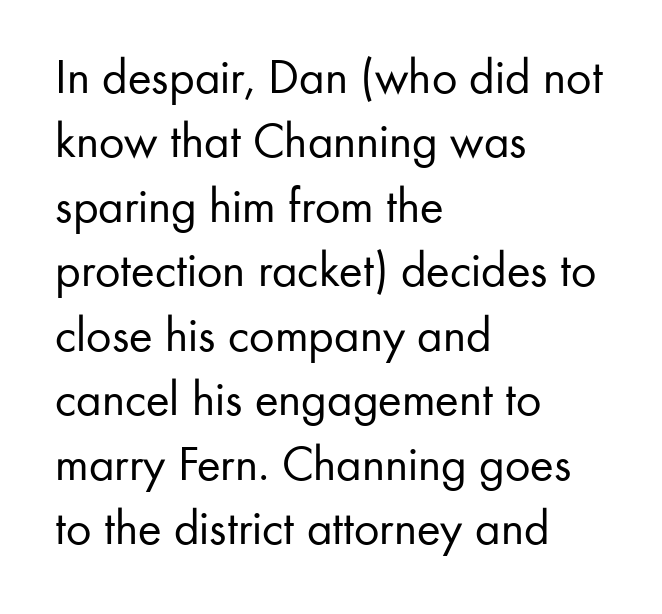
Standard letterfit; no display-style spreading of the glyphs. Are there feet on the stems? There aren't — it's a sans. The passage shown is not underscored anywhere. Looks like regular typesetting: each glyph gets only the width it needs.
